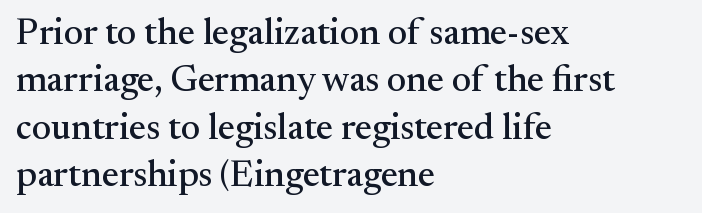
{"serif": "yes", "italic": "no", "width": "normal", "stroke_contrast": "medium", "x_height": "small", "monospaced": "no", "underline": "no", "align": "left", "line_spacing": "normal", "line_spacing_ratio": 1.28, "letter_spacing": "normal", "letter_spacing_em": 0.0, "glyph_px": 37}
